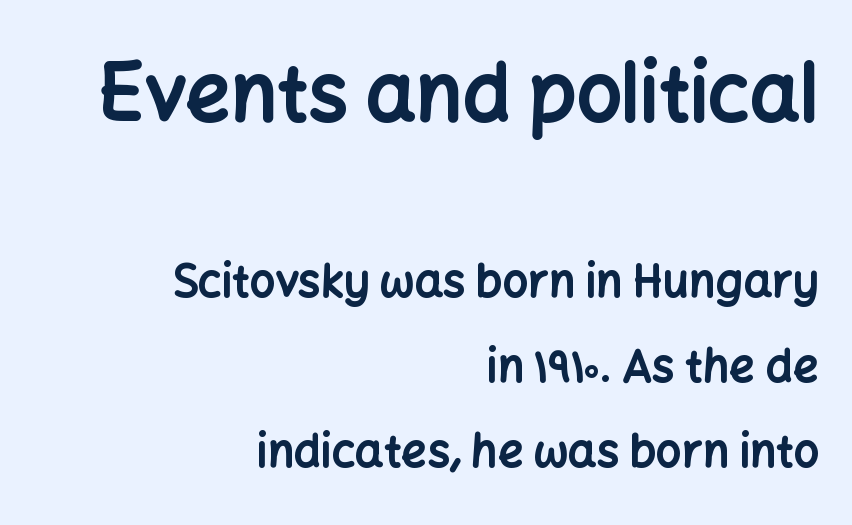
Q: Is the text bold? A: Yes.
Q: Is the text italic (slanted)? A: No, it is upright.
Q: Is the typeface a serif or a sans-serif typeface? A: Sans-serif.
Q: Is the text underlined? A: No.
Q: How is the paragraph aligned? A: Right-aligned.
Q: Is the spacing between letters normal or unusually wide? A: Normal.
Q: Which block of text is set in a larger size, the first (top) or the second (bottom)? A: The first (top) one.
Q: Width (condensed, normal, or wide)? A: Normal.
Q: Stroke contrast? A: Low.
Q: x-height? A: Medium.
Q: Monospaced? A: No.
